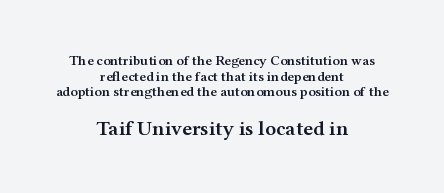
The designer dialed line spacing down below the default. Check the space under the baseline: it is left empty. Here the glyphs are tracked normally, forming tight word shapes. One-word summary of the alignment: center. Size contrast runs from small at the top to large at the bottom.
